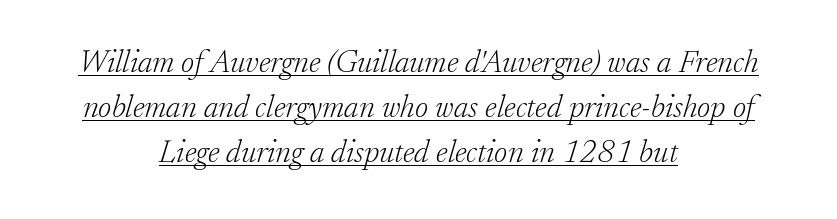
{"serif": "yes", "italic": "yes", "lean": "right", "slant_degrees": 17, "bold": "no", "weight": "light", "width": "normal", "stroke_contrast": "low", "x_height": "small", "monospaced": "no", "underline": "yes", "align": "center", "line_spacing": "normal", "line_spacing_ratio": 1.4, "letter_spacing": "normal", "letter_spacing_em": 0.0, "glyph_px": 32}
